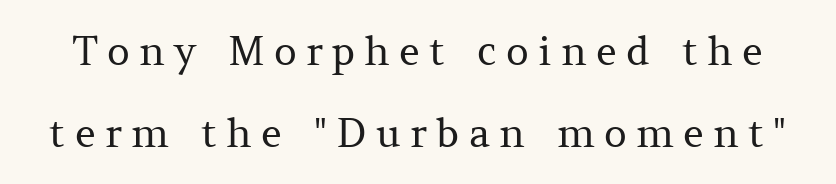
The image shows 40 px regular-weight serif type, upright; set loose line spacing (2.06x), unusually wide letter spacing (+0.23 em), not underlined; medium stroke contrast and a medium x-height.
